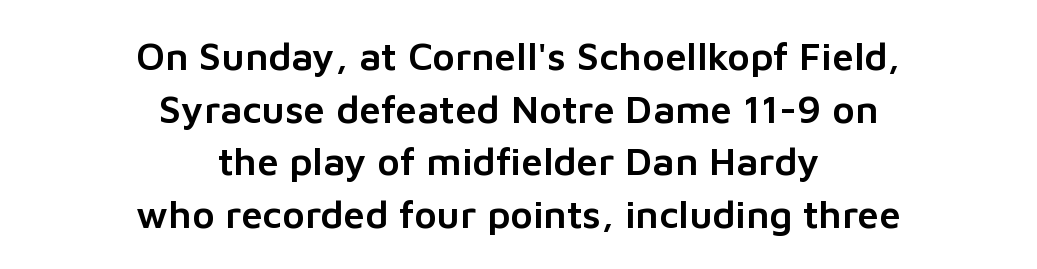
{"serif": "no", "italic": "no", "width": "normal", "stroke_contrast": "low", "x_height": "medium", "monospaced": "no", "underline": "no", "align": "center", "line_spacing": "normal", "line_spacing_ratio": 1.35, "letter_spacing": "normal", "letter_spacing_em": 0.0, "glyph_px": 39}
